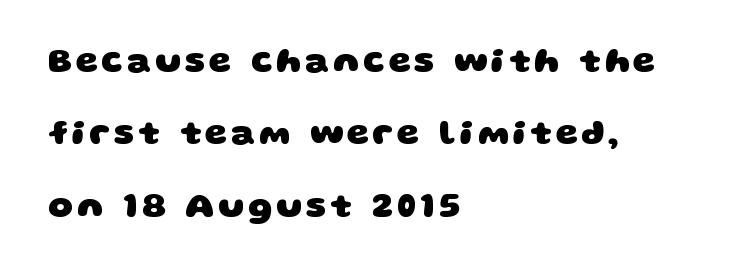
Character widths vary here, with narrow letters taking less room than wide ones. The compositor pushed each line to the left boundary. A bare baseline throughout the passage. Heavy, bold letterforms. The font family rendered here belongs to the sans-serif group.
